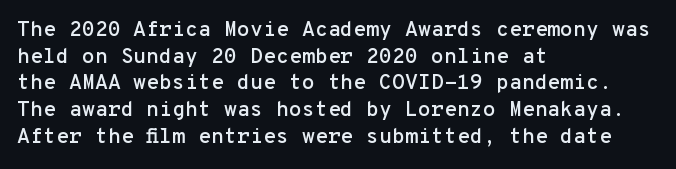
Q: Is the text italic (slanted)? A: No, it is upright.
Q: Is the text underlined? A: No.
Q: How is the paragraph aligned? A: Left-aligned.
Q: Is the spacing between letters normal or unusually wide? A: Normal.
Q: Is the spacing between lines tight, normal or loose? A: Normal.
